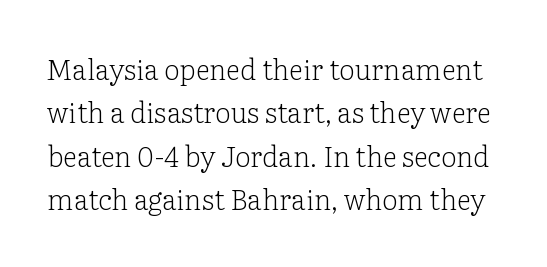
Tracking value appears to be zero — textbook default spacing. The rendering uses natural spacing where letterforms have individual widths. Students, observe: this is what conventionally led text looks like. The weight would be labelled regular, book, light, or lighter still. You can tell it's not italic because the verticals are truly vertical. The gap between lines stays unmarked.
